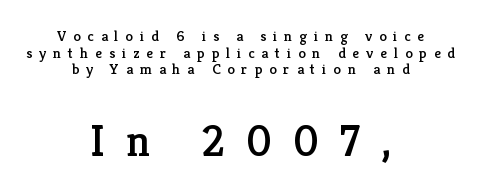
Q: Is the text italic (slanted)? A: No, it is upright.
Q: Is the typeface a serif or a sans-serif typeface? A: Serif.
Q: Is the text underlined? A: No.
Q: How is the paragraph aligned? A: Centered.
Q: Is the spacing between letters normal or unusually wide? A: Unusually wide.
Q: Is the spacing between lines tight, normal or loose? A: Tight.
Q: Which block of text is set in a larger size, the first (top) or the second (bottom)? A: The second (bottom) one.
Q: Width (condensed, normal, or wide)? A: Normal.
Q: Stroke contrast? A: Low.
Q: x-height? A: Medium.
Q: Monospaced? A: No.
